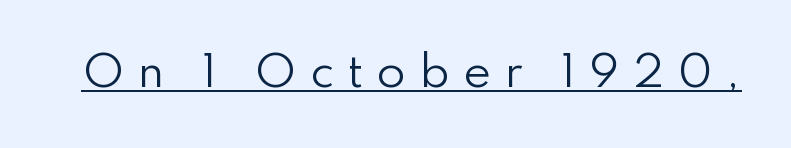
Is the stroke heavy? The answer is a plain regular-or-lighter. Rendered with straight, roman letterforms. A typesetter would label this face a sans. These lines are rendered in a variable-pitch font. The tracking jumps out immediately: characters are airy and widely separated. The face used here appears with an underline applied.
